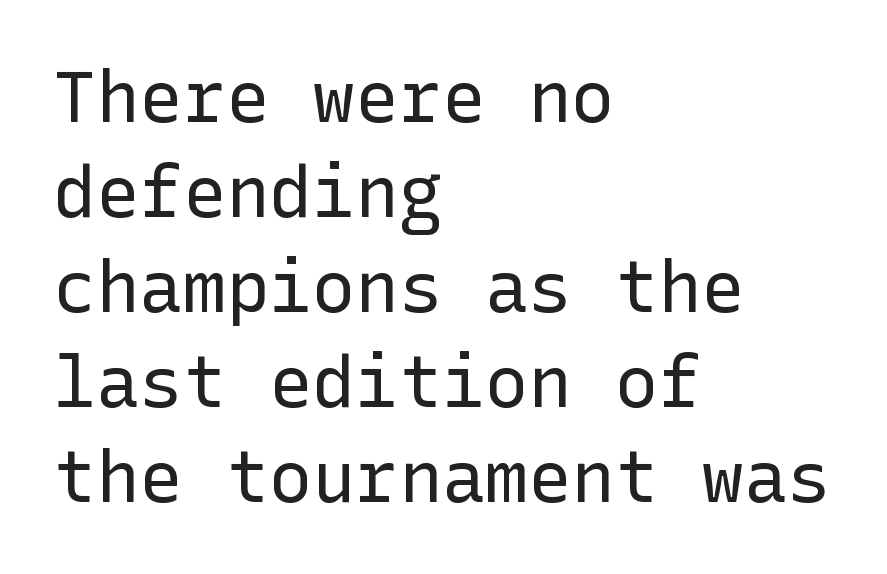
The space between consecutive lines is moderate. Weight: regular or lighter. The words here are not underlined. No italicization has been applied; the sample stays upright. A sans-serif font was chosen for this passage.
